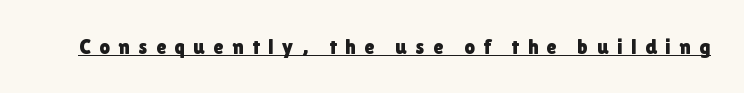
Glyph-to-glyph distance is far greater than everyday printed text. Unlike italic type, these characters show no tilt at all. Compared with undecorated copy, this sample adds a rule below the words.
